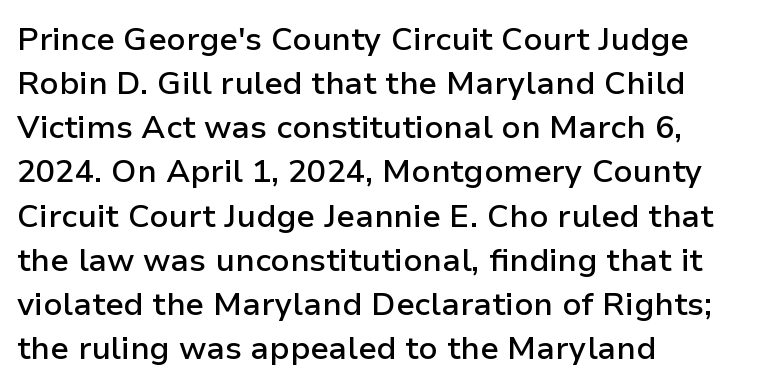
The image shows 32 px semibold sans-serif type, upright; set left-aligned, normal line spacing (1.38x), normal letter spacing, not underlined; low stroke contrast and a medium x-height.
